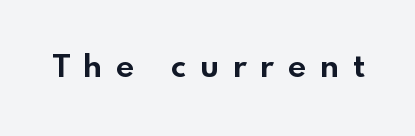
Q: Is the text bold? A: Yes.
Q: Is the text italic (slanted)? A: No, it is upright.
Q: Is the typeface a serif or a sans-serif typeface? A: Sans-serif.
Q: Is the text underlined? A: No.
Q: Is the spacing between letters normal or unusually wide? A: Unusually wide.
Q: Width (condensed, normal, or wide)? A: Normal.
Q: x-height? A: Small.
Q: Monospaced? A: No.
